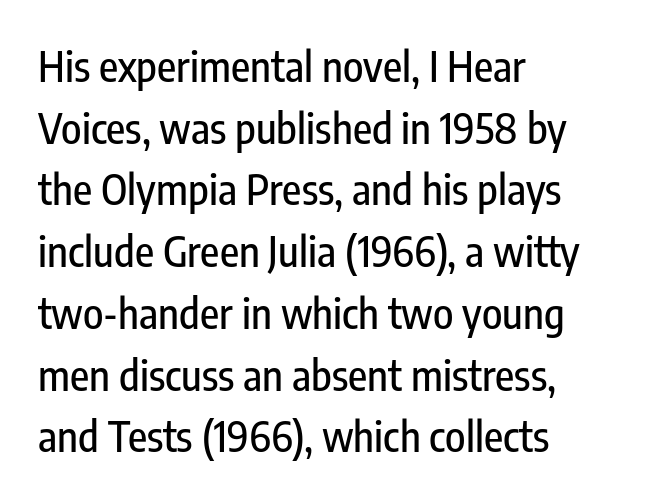
The image shows 42 px condensed sans-serif type, upright; set left-aligned, normal line spacing (1.47x), normal letter spacing, not underlined; low stroke contrast and a medium x-height.
